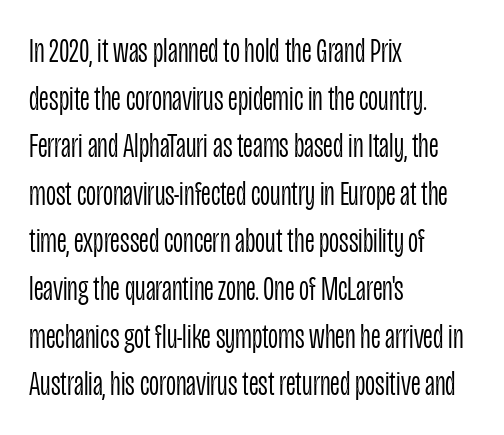
Italic? Not at all — the glyphs are vertical. Evenly set lines give the paragraph a standard silhouette. The type family on display is of the sans-serif kind. The ragged edge is on the right, which tells us the setting is flush left.
